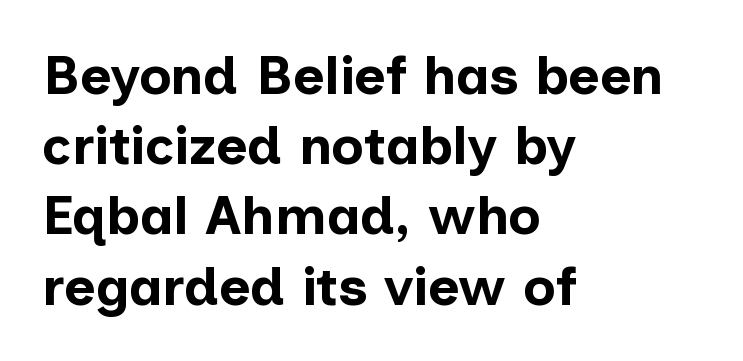
{"serif": "no", "italic": "no", "bold": "yes", "weight": "bold", "width": "normal", "stroke_contrast": "low", "x_height": "medium", "monospaced": "no", "underline": "no", "align": "left", "line_spacing": "normal", "line_spacing_ratio": 1.3, "letter_spacing": "normal", "letter_spacing_em": 0.0, "glyph_px": 54}
